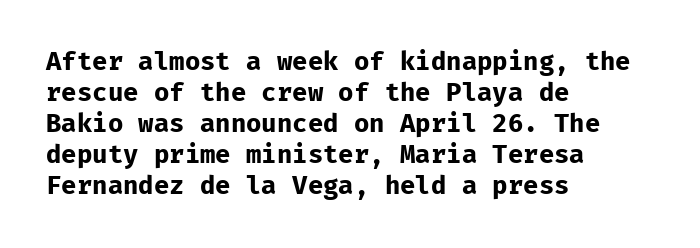
You'd pick this weight for a headline — it's a proper bold. Upright lettering throughout. Nothing unusual about the tracking: characters are spaced as the font intends. Check the space under the baseline: it is left empty.
